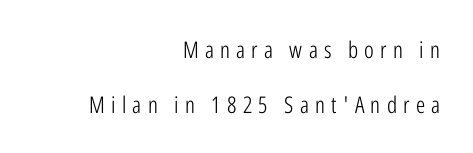
Q: Is the text bold? A: No.
Q: Is the text italic (slanted)? A: No, it is upright.
Q: Is the text underlined? A: No.
Q: How is the paragraph aligned? A: Right-aligned.
Q: Is the spacing between letters normal or unusually wide? A: Unusually wide.
Q: Is the spacing between lines tight, normal or loose? A: Loose.
